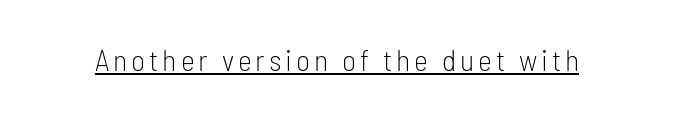
Q: Is the text bold? A: No.
Q: Is the text italic (slanted)? A: No, it is upright.
Q: Is the typeface a serif or a sans-serif typeface? A: Sans-serif.
Q: Is the text underlined? A: Yes.
Q: Width (condensed, normal, or wide)? A: Condensed.
Q: Stroke contrast? A: Low.
Q: x-height? A: Medium.
Q: Monospaced? A: No.
